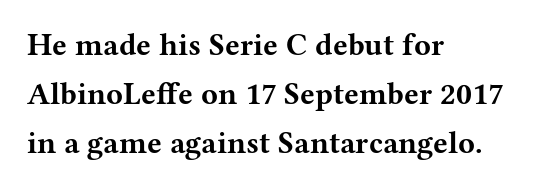
Here the designer chose a conventional face with non-uniform glyph widths. Ascenders rise straight up at ninety degrees. Weight check: bold — yes, fully. How would I describe the line gaps? Plain and ordinary.
